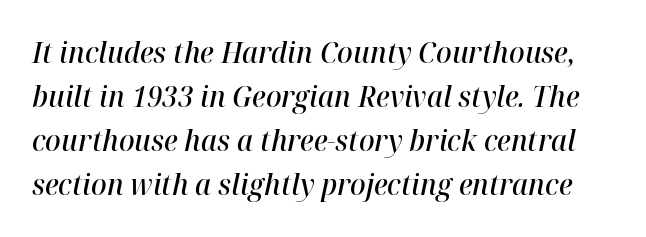
Is the letter spacing exaggerated? No — it looks like the ordinary default. What weight is shown? A semibold, between regular and bold. The passage shown stacks its lines at a standard gap. These lines are rendered in a variable-pitch font.
